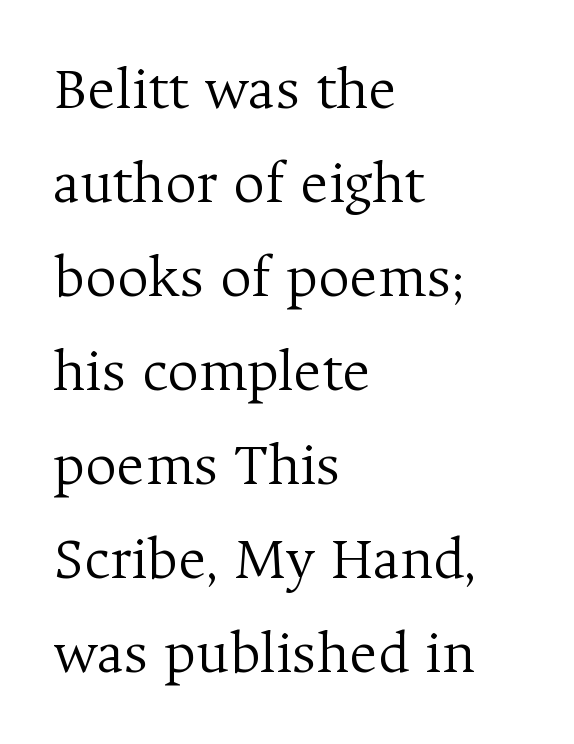
The image shows 61 px light serif type, upright; set left-aligned, normal line spacing (1.54x), normal letter spacing, not underlined; medium stroke contrast and a medium x-height.
